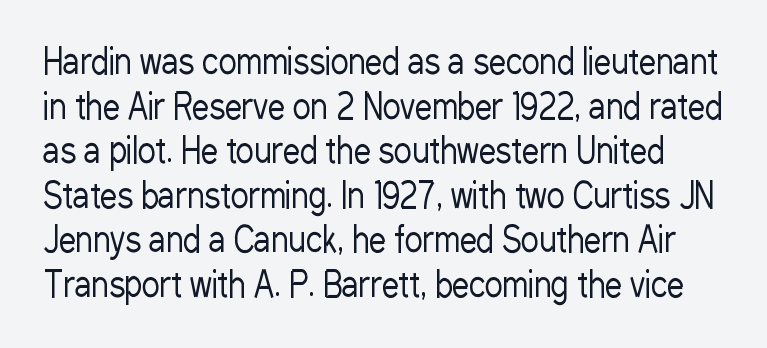
{"serif": "no", "italic": "no", "bold": "no", "weight": "regular", "width": "condensed", "stroke_contrast": "low", "x_height": "medium", "monospaced": "no", "underline": "no", "line_spacing": "normal", "line_spacing_ratio": 1.31, "letter_spacing": "normal", "letter_spacing_em": 0.0, "glyph_px": 34}
